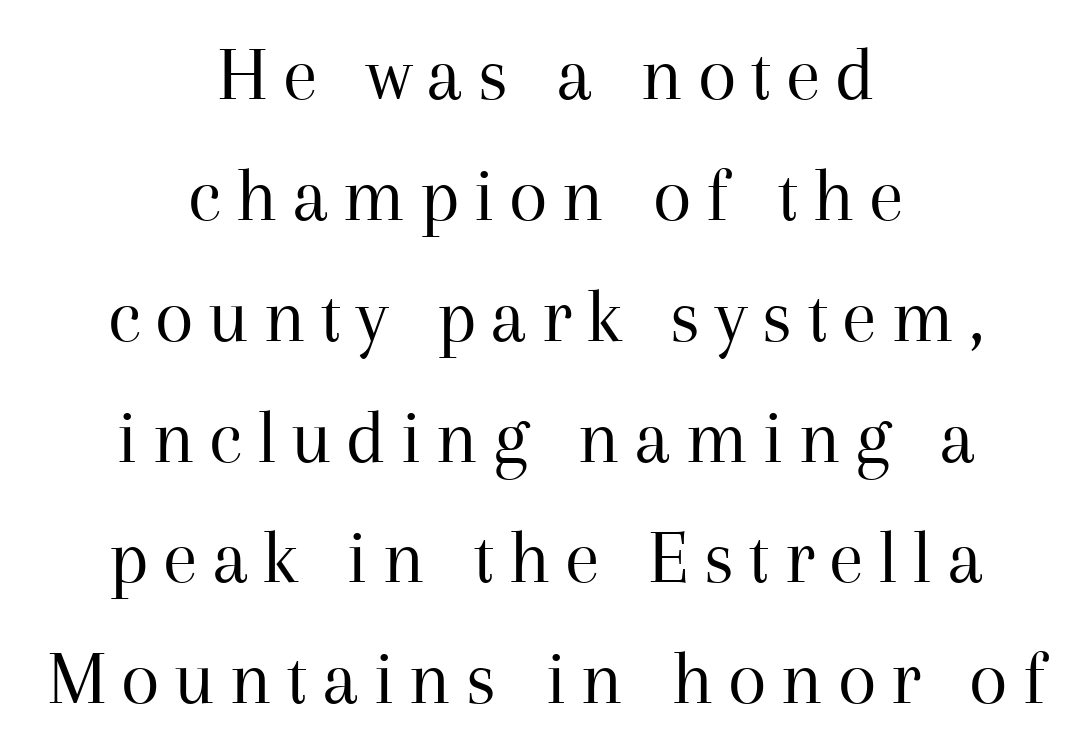
Q: Is the text bold? A: No.
Q: Is the text italic (slanted)? A: No, it is upright.
Q: Is the typeface a serif or a sans-serif typeface? A: Serif.
Q: Is the text underlined? A: No.
Q: How is the paragraph aligned? A: Centered.
Q: Is the spacing between lines tight, normal or loose? A: Normal.
Q: Width (condensed, normal, or wide)? A: Normal.
Q: Stroke contrast? A: Medium.
Q: x-height? A: Medium.
Q: Monospaced? A: No.
